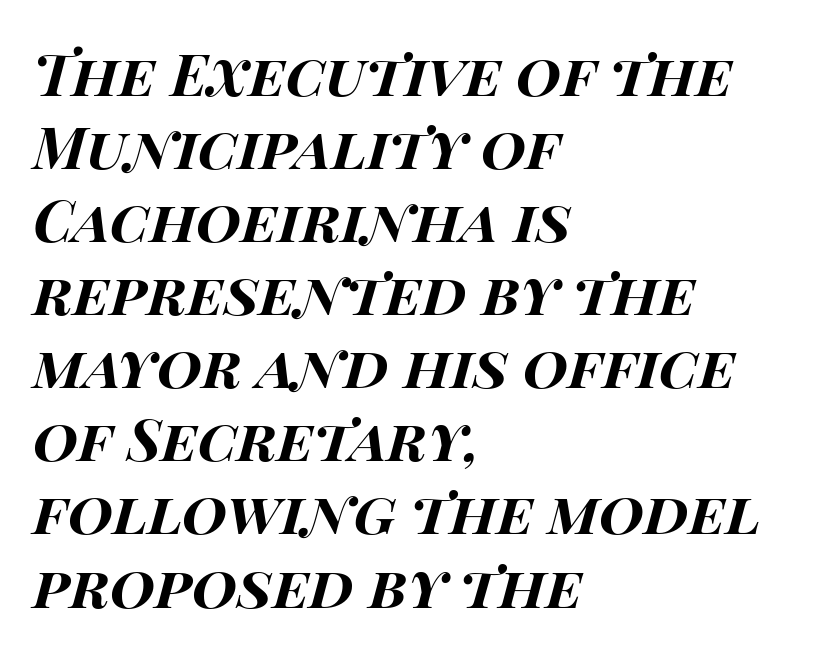
These lines are rendered in a variable-pitch font. Each line starts at the same left margin while the right side varies. Nothing unusual about the tracking: characters are spaced as the font intends. Check the space under the baseline: it is left empty.
